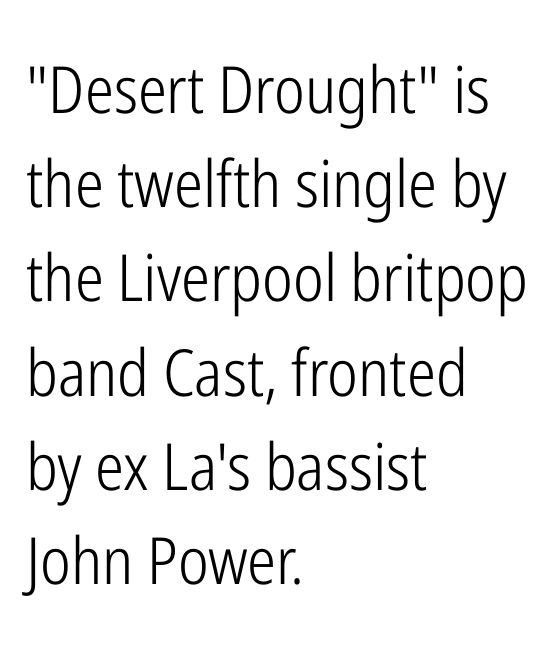
The image shows 65 px light, condensed sans-serif type, upright; set left-aligned, normal line spacing (1.45x), normal letter spacing, not underlined; low stroke contrast and a medium x-height.
